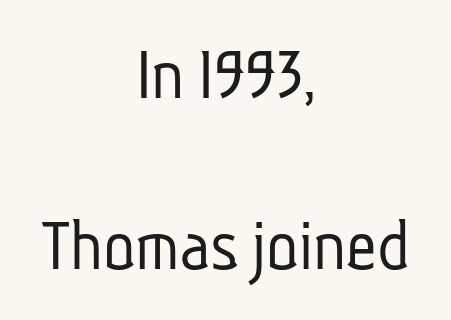
Q: Is the text bold? A: No.
Q: Is the typeface a serif or a sans-serif typeface? A: Sans-serif.
Q: Is the text underlined? A: No.
Q: How is the paragraph aligned? A: Centered.
Q: Is the spacing between letters normal or unusually wide? A: Normal.
Q: Is the spacing between lines tight, normal or loose? A: Loose.
Q: Width (condensed, normal, or wide)? A: Condensed.
Q: Stroke contrast? A: Low.
Q: x-height? A: Medium.
Q: Monospaced? A: No.
